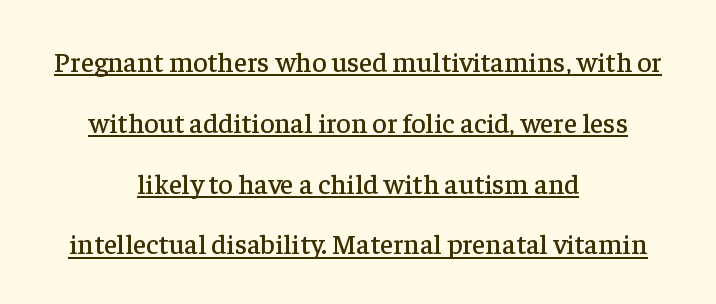
The passage shown is typed in a proportional face where columns would drift. If you drew a line through each stem, it would be perfectly vertical. The typesetter has applied underlining to the passage shown. Caption: standard tracking, unaltered.
